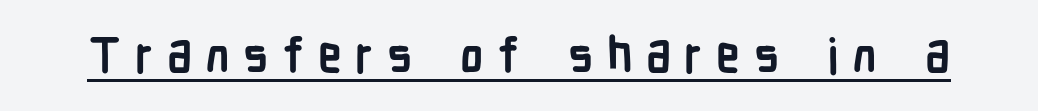
{"serif": "no", "italic": "no", "bold": "yes", "weight": "semibold", "width": "condensed", "stroke_contrast": "low", "x_height": "medium", "monospaced": "no", "underline": "yes", "letter_spacing": "wide", "letter_spacing_em": 0.28, "glyph_px": 48}
